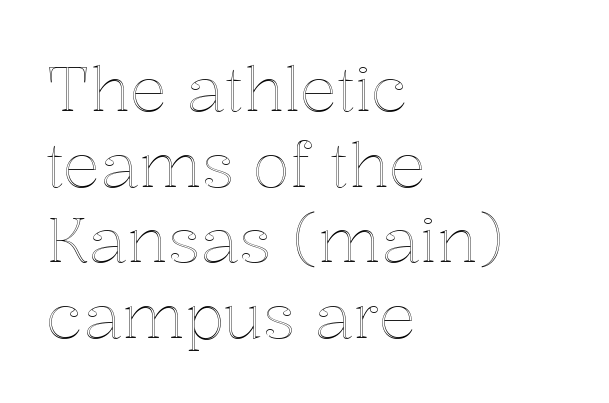
Q: Is the text italic (slanted)? A: No, it is upright.
Q: Is the text underlined? A: No.
Q: How is the paragraph aligned? A: Left-aligned.
Q: Is the spacing between letters normal or unusually wide? A: Normal.
Q: Width (condensed, normal, or wide)? A: Normal.
Q: x-height? A: Medium.
Q: Monospaced? A: No.
